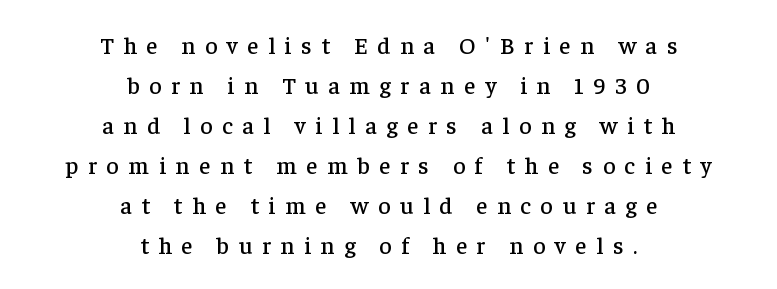
There is plenty of visible air inserted between adjacent glyphs. Is the block centered? Yes — each line is placed symmetrically about the middle. When letters stand straight like this, we call the style roman or upright. Is there much room between lines? A standard amount, neither cramped nor airy. Check under the words: just untouched page.
